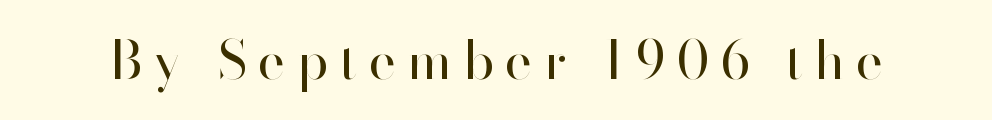
Q: Is the text bold? A: No.
Q: Is the text italic (slanted)? A: No, it is upright.
Q: Is the typeface a serif or a sans-serif typeface? A: Sans-serif.
Q: Is the text underlined? A: No.
Q: Is the spacing between letters normal or unusually wide? A: Unusually wide.
Q: Width (condensed, normal, or wide)? A: Normal.
Q: Stroke contrast? A: High.
Q: x-height? A: Small.
Q: Monospaced? A: No.
